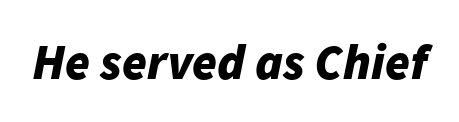
Does the weight exceed regular? Yes, all the way to bold. Look at the tracking — it's just the regular setting, nothing added. Looks like regular typesetting: each glyph gets only the width it needs. Yep, that's italic — everything's leaning. Descenders are the only things crossing below the line.
